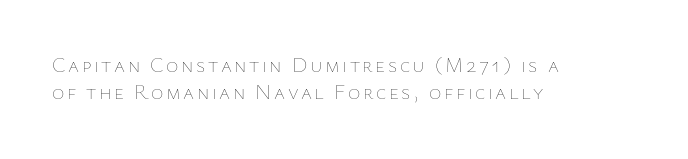
Q: Is the text bold? A: No.
Q: Is the text italic (slanted)? A: No, it is upright.
Q: Is the text underlined? A: No.
Q: How is the paragraph aligned? A: Left-aligned.
Q: Is the spacing between lines tight, normal or loose? A: Normal.
